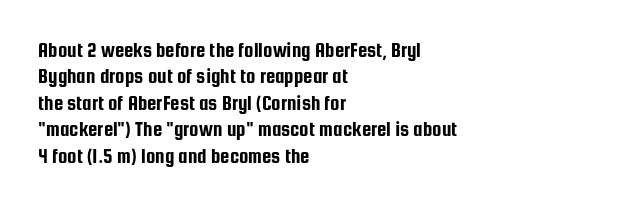
Is there much room between lines? A standard amount, neither cramped nor airy. The line texture is even and compact thanks to regular tracking. In terms of posture, this sample is upright. The paragraph has a hard left edge and a soft right edge. The strip under each line holds only bare page.
